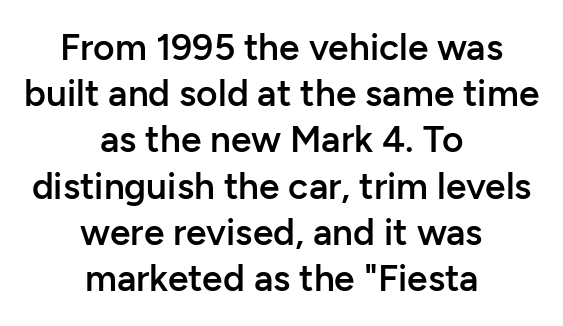
Q: Is the text bold? A: Semi-bold.
Q: Is the text italic (slanted)? A: No, it is upright.
Q: Is the typeface a serif or a sans-serif typeface? A: Sans-serif.
Q: Is the text underlined? A: No.
Q: How is the paragraph aligned? A: Centered.
Q: Is the spacing between letters normal or unusually wide? A: Normal.
Q: Is the spacing between lines tight, normal or loose? A: Normal.
Q: Width (condensed, normal, or wide)? A: Normal.
Q: Stroke contrast? A: Low.
Q: x-height? A: Medium.
Q: Monospaced? A: No.
